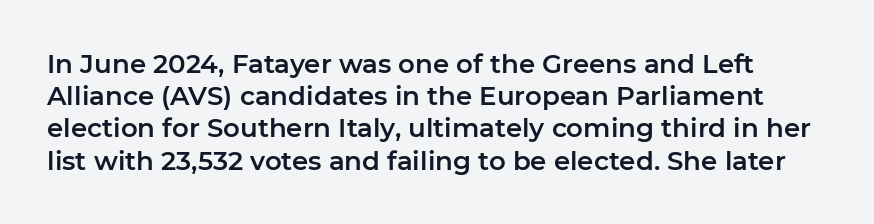
{"italic": "no", "underline": "no", "line_spacing_ratio": 1.24, "letter_spacing": "normal", "letter_spacing_em": 0.0, "glyph_px": 26}
